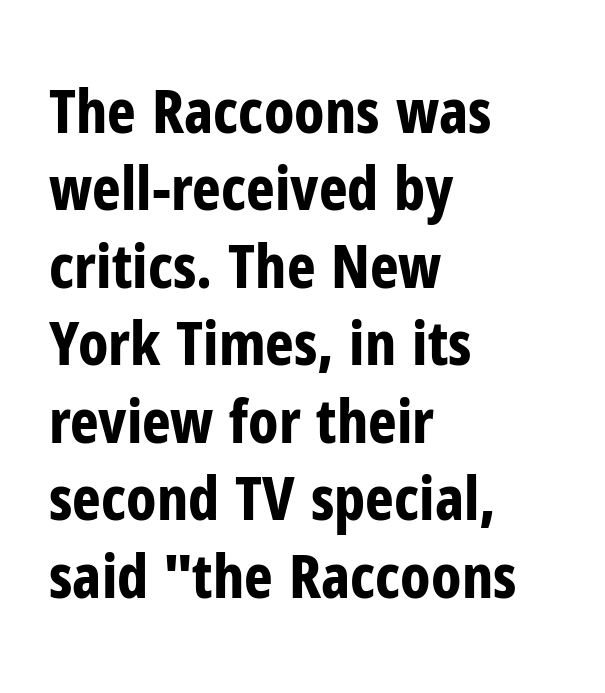
The image shows 61 px bold, condensed sans-serif type, upright; set left-aligned, normal line spacing (1.27x), normal letter spacing, not underlined; low stroke contrast and a medium x-height.
